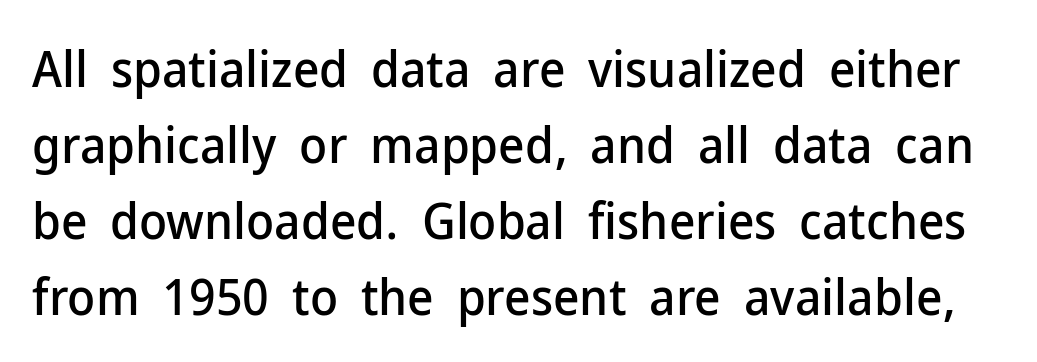
The lettering stays uniformly vertical, giving the passage a roman look. This sample has the flowing, uneven cadence of proportional lettering. The line texture is even and compact thanks to regular tracking. The words here are not underlined. Leading: standard. What kind of face is this? One without serifs — a sans.
